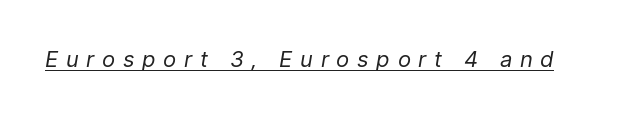
{"italic": "yes", "lean": "right", "slant_degrees": 9, "bold": "no", "underline": "yes", "letter_spacing": "wide", "letter_spacing_em": 0.35, "glyph_px": 22}
